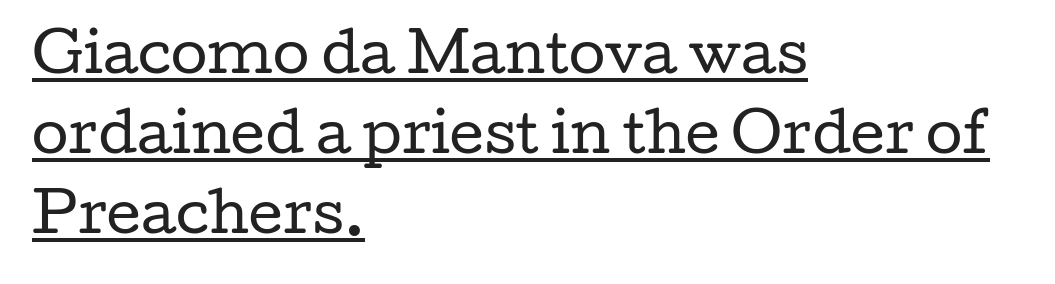
Nobody touched the tracking dial on this one. Italic? Not at all — the glyphs are vertical. Emphasis is given by a line drawn under the lettering. The paragraph has a hard left edge and a soft right edge. In terms of letterform style, serifs are clearly present.
